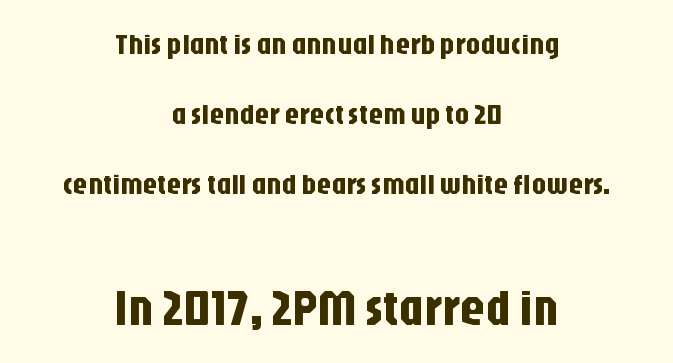
The image shows 50 px condensed sans-serif type, upright; set centered, loose line spacing (2.41x), normal letter spacing, not underlined; the second (bottom) block is 1.72x larger; low stroke contrast and a large x-height.
